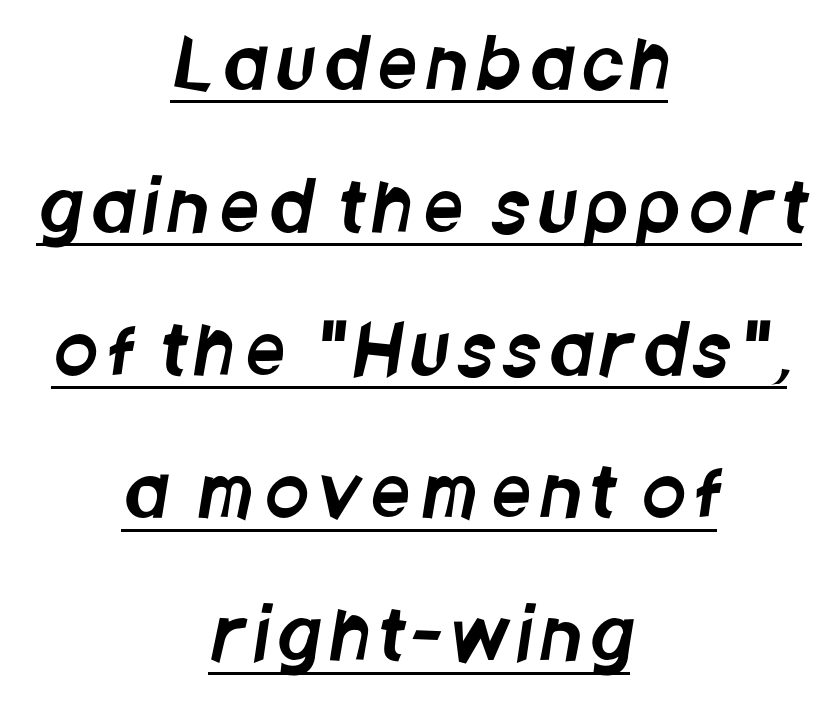
{"serif": "no", "width": "condensed", "stroke_contrast": "low", "x_height": "large", "monospaced": "no", "underline": "yes", "align": "center", "line_spacing": "loose", "line_spacing_ratio": 2.04, "glyph_px": 70}
